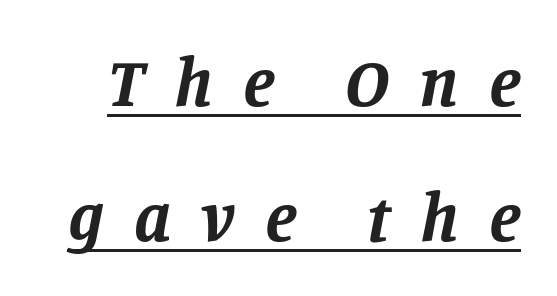
The image shows 70 px bold serif type, italic (leaning right); set loose line spacing (1.93x), unusually wide letter spacing (+0.43 em), underlined; low stroke contrast and a large x-height.
